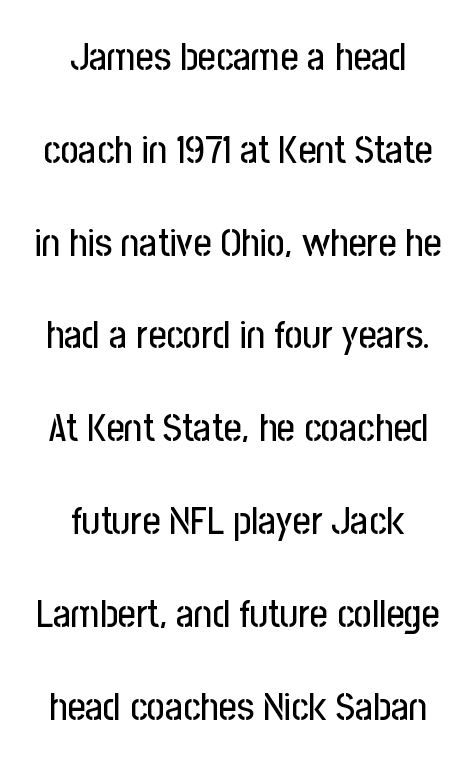
Classification — sans serif. Leftover space on each line is divided equally before and after the words. Each word holds together tightly as a unit, with standard inter-letter gaps. The foot of each line stays bare and open. This is roman type, the default non-slanted kind.
